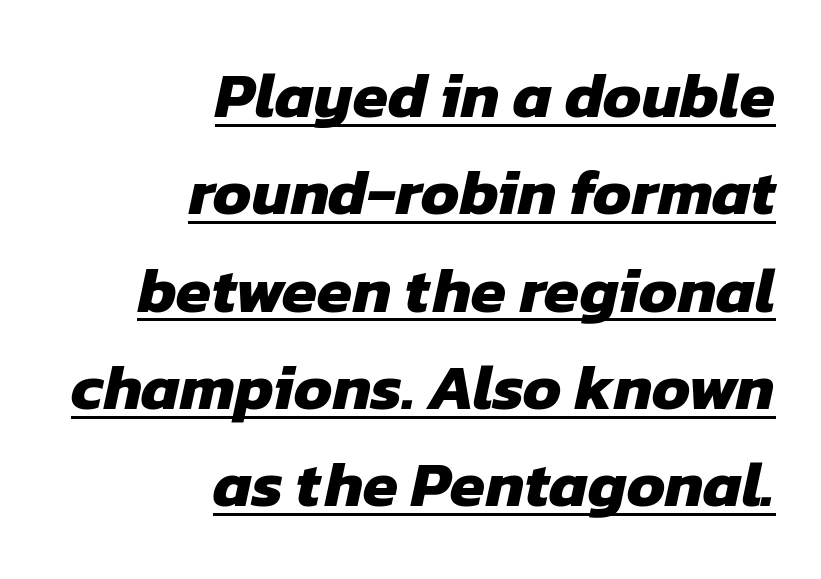
The passage shown stacks its lines at a standard gap. The letters sit at their default tracking, neither squeezed nor spread. Is this a fixed-width face? No — the glyphs have proportional, varying widths. Notice how a bar underscores the lettering throughout. The rendering uses a bold face; every stroke is thick and dark.
